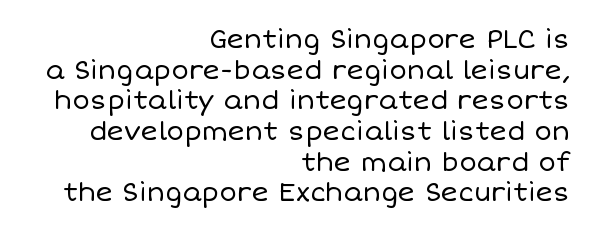
The image shows 26 px text type, upright; set right-aligned, line spacing 1.18x, normal letter spacing, not underlined.
